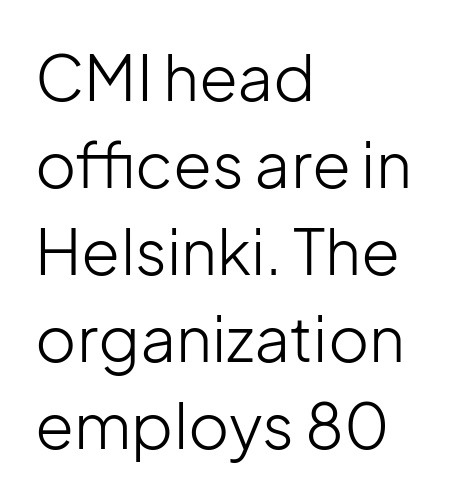
{"serif": "no", "italic": "no", "bold": "no", "weight": "light", "width": "normal", "stroke_contrast": "low", "x_height": "medium", "monospaced": "no", "underline": "no", "align": "left", "line_spacing": "normal", "line_spacing_ratio": 1.38, "letter_spacing": "normal", "letter_spacing_em": 0.0, "glyph_px": 63}
